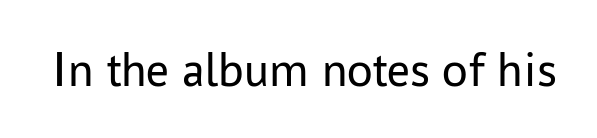
{"serif": "no", "italic": "no", "bold": "no", "weight": "regular", "width": "normal", "stroke_contrast": "low", "x_height": "medium", "monospaced": "no", "underline": "no", "letter_spacing": "normal", "letter_spacing_em": 0.0, "glyph_px": 51}
